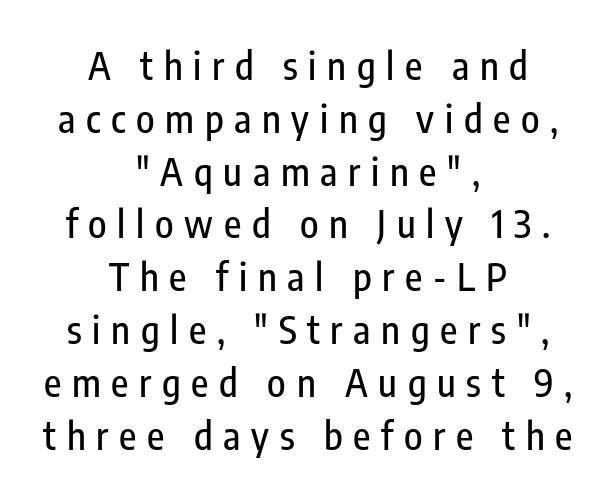
{"serif": "no", "italic": "no", "width": "condensed", "stroke_contrast": "low", "x_height": "medium", "monospaced": "no", "underline": "no", "align": "center", "line_spacing": "normal", "line_spacing_ratio": 1.39, "letter_spacing": "wide", "letter_spacing_em": 0.28, "glyph_px": 38}
